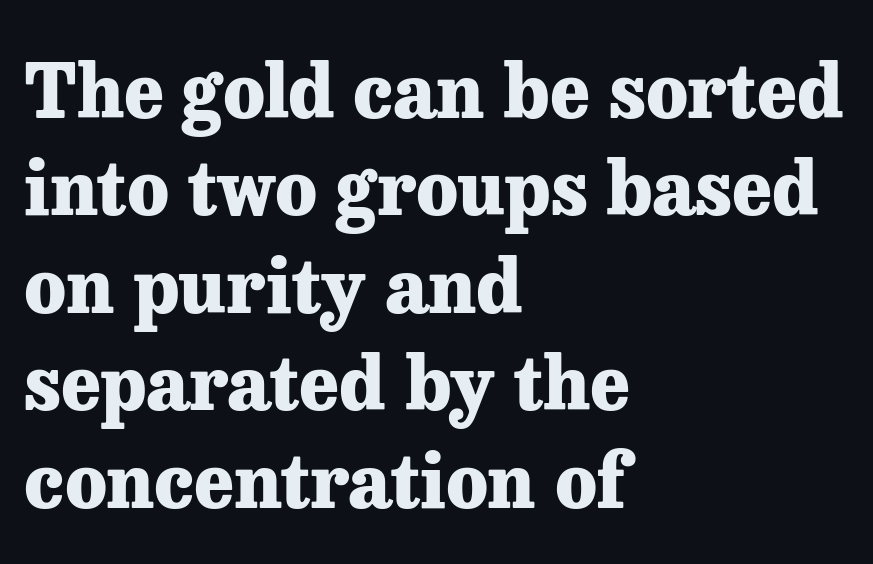
The rendering uses a moderate line-height, typical for paragraphs. Line starts are locked; line ends wander. Proportional: the letters do not fall into vertical columns. Ascenders rise straight up at ninety degrees. What stands out about the letter spacing? Nothing — it is the standard amount. Stroke thickness is high; the sample reads as a true bold.
